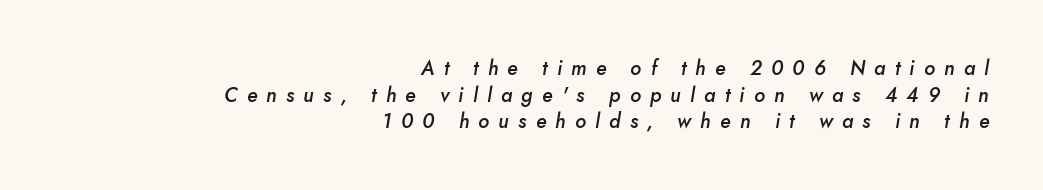
The image shows 20 px text type, italic (leaning right); set right-aligned, normal line spacing (1.33x), unusually wide letter spacing (+0.46 em), not underlined.
